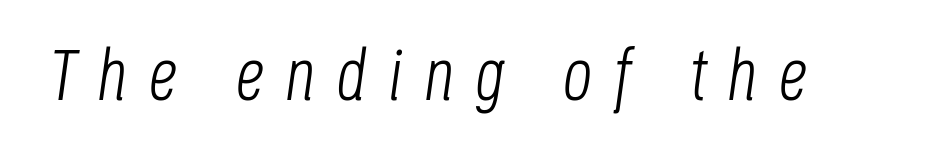
{"italic": "yes", "lean": "right", "slant_degrees": 8, "bold": "no", "weight": "light", "width": "condensed", "stroke_contrast": "low", "x_height": "large", "monospaced": "no", "underline": "no", "letter_spacing": "wide", "letter_spacing_em": 0.3, "glyph_px": 72}
